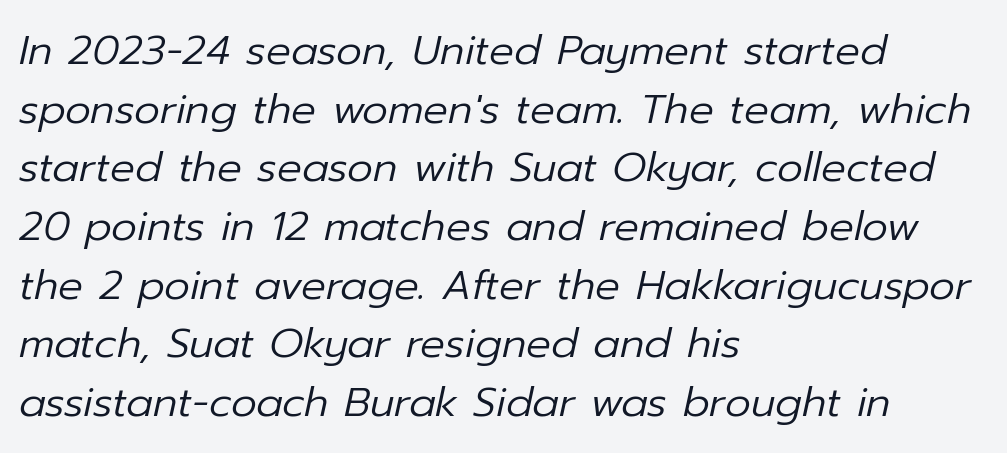
The image shows 41 px regular-weight type, italic (leaning right); set left-aligned, normal line spacing (1.43x), normal letter spacing, not underlined; low stroke contrast and a medium x-height.
